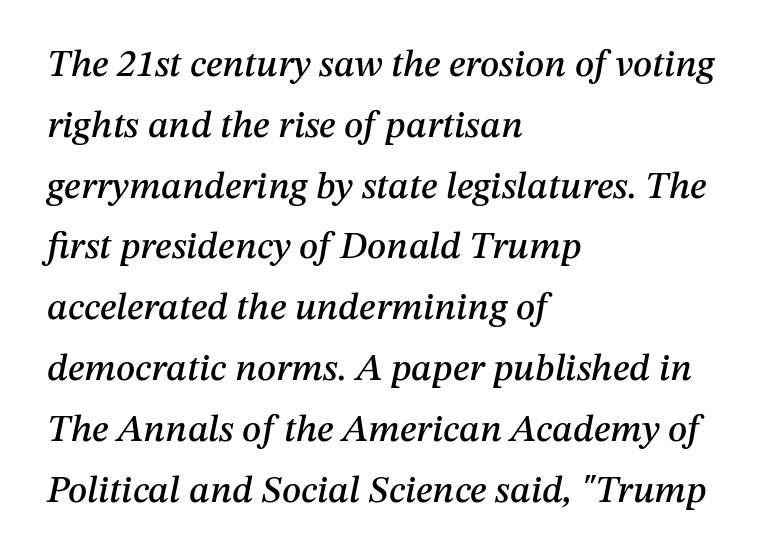
The image shows 38 px text type, italic (leaning right); set left-aligned, normal line spacing (1.6x), normal letter spacing, not underlined; medium stroke contrast and a medium x-height.
